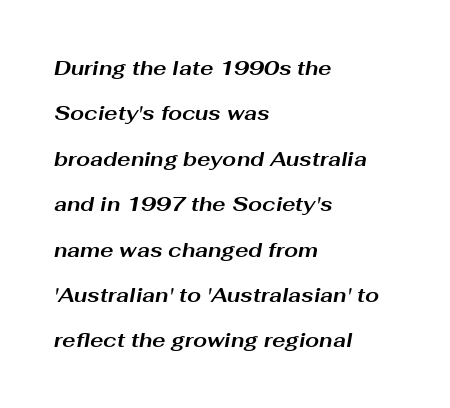
{"italic": "yes", "lean": "right", "slant_degrees": 10, "bold": "yes", "underline": "no", "align": "left", "line_spacing": "loose", "line_spacing_ratio": 2.27, "letter_spacing": "normal", "letter_spacing_em": 0.0, "glyph_px": 20}
